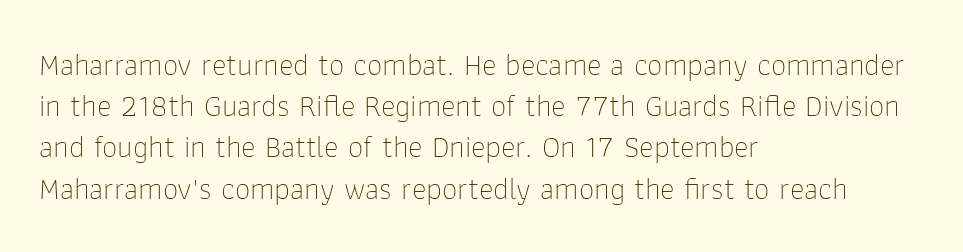
{"serif": "no", "italic": "no", "bold": "no", "weight": "thin", "width": "normal", "stroke_contrast": "low", "x_height": "medium", "monospaced": "no", "underline": "no", "align": "left", "line_spacing": "normal", "line_spacing_ratio": 1.33, "letter_spacing": "normal", "letter_spacing_em": 0.0, "glyph_px": 31}
